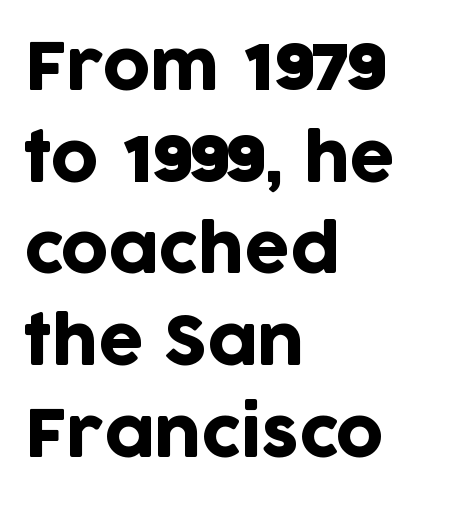
{"serif": "no", "italic": "no", "width": "normal", "stroke_contrast": "low", "x_height": "large", "monospaced": "no", "underline": "no", "align": "left", "line_spacing": "normal", "line_spacing_ratio": 1.41, "letter_spacing": "normal", "letter_spacing_em": 0.0, "glyph_px": 65}
